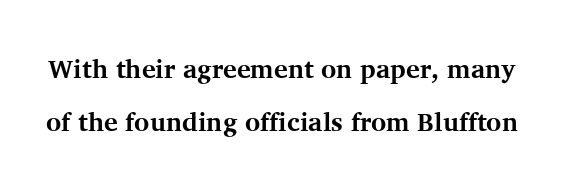
The image shows 26 px bold type, upright; set loose line spacing (2.04x), normal letter spacing, not underlined.
